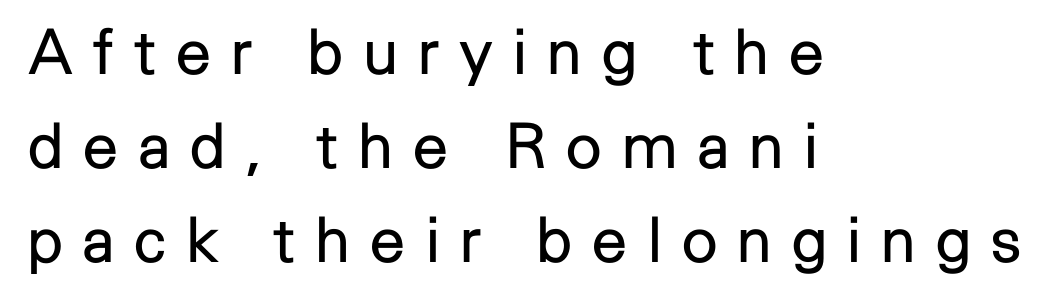
Ascenders rise straight up at ninety degrees. Regular leading. The foot of each line stays bare and open. These lines are set flush left with a ragged right edge.
